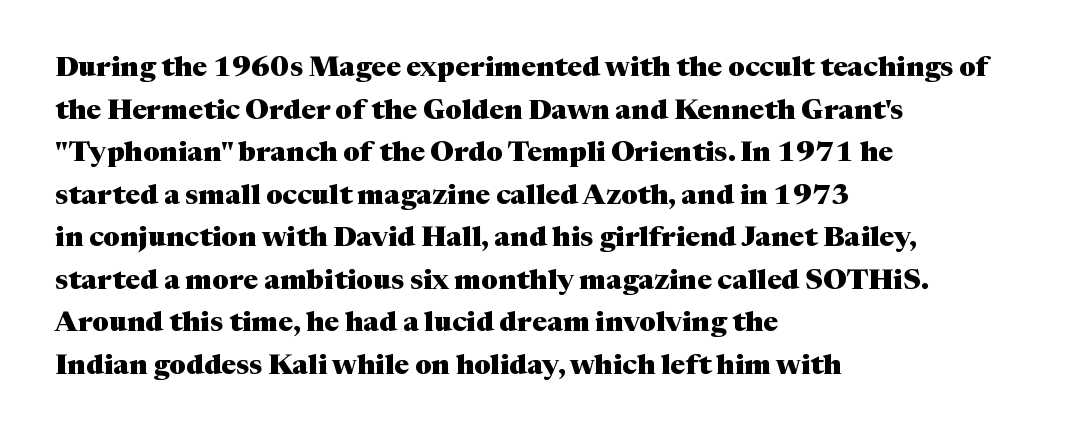
Does the leading feel generous? No, just average. These lines were composed using upright roman letters. The baseline area is clear. Are there feet on the stems? There are — it's a serif. This sample is left-justified, so line endings fall wherever the words run out. The passage shown is typed in a proportional face where columns would drift.
